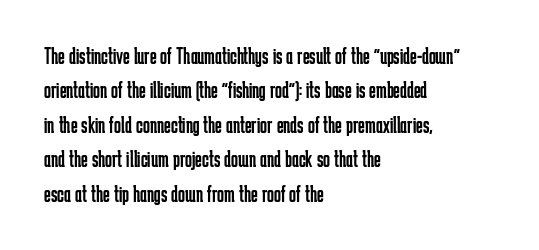
The image shows 23 px text type, upright; set left-aligned, normal line spacing (1.5x), normal letter spacing, not underlined.
